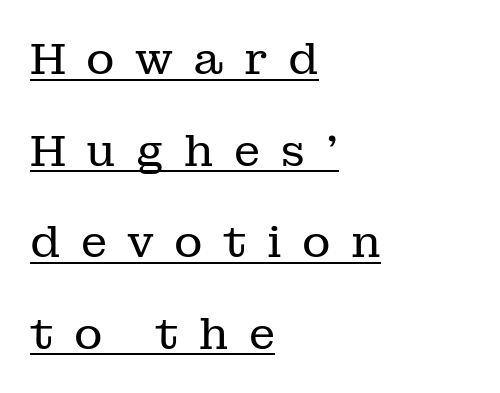
Q: Is the text bold? A: No.
Q: Is the text italic (slanted)? A: No, it is upright.
Q: Is the typeface a serif or a sans-serif typeface? A: Serif.
Q: Is the text underlined? A: Yes.
Q: How is the paragraph aligned? A: Left-aligned.
Q: Is the spacing between letters normal or unusually wide? A: Unusually wide.
Q: Is the spacing between lines tight, normal or loose? A: Loose.
Q: Width (condensed, normal, or wide)? A: Normal.
Q: Stroke contrast? A: Low.
Q: x-height? A: Medium.
Q: Monospaced? A: No.
